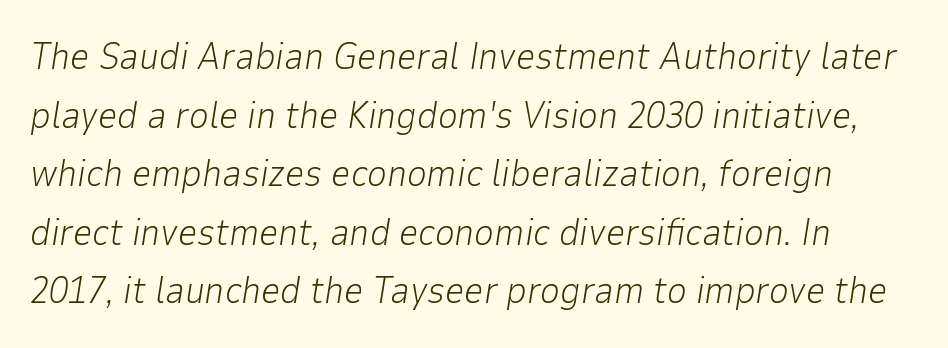
The image shows 38 px light type, italic (leaning right); set normal line spacing (1.54x), normal letter spacing, not underlined; low stroke contrast and a medium x-height.
